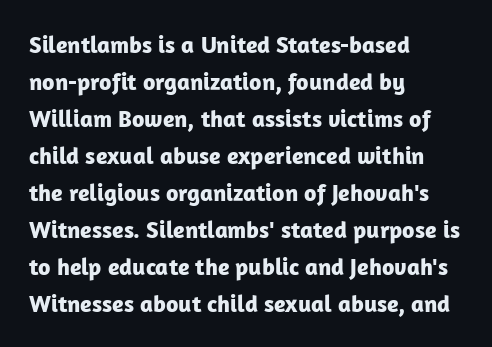
These lines sit exactly where default settings would place them. Descenders are the only things crossing below the line. As a designer I'd log this as weight 700, bold. Where is the straight margin? On the left. The axis of the letterforms is exactly vertical. No extra tracking has been applied to these lines.
